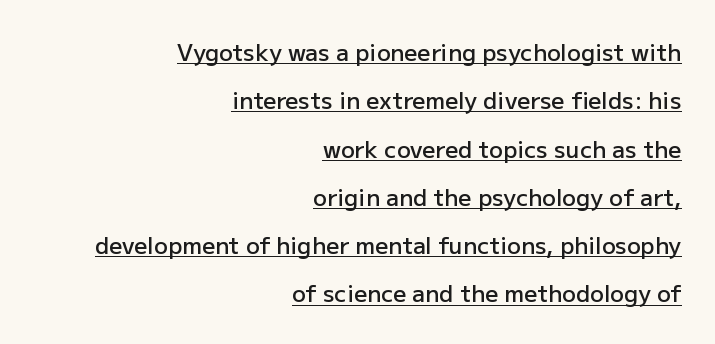
Q: Is the text bold? A: Semi-bold.
Q: Is the text italic (slanted)? A: No, it is upright.
Q: Is the text underlined? A: Yes.
Q: How is the paragraph aligned? A: Right-aligned.
Q: Is the spacing between letters normal or unusually wide? A: Normal.
Q: Is the spacing between lines tight, normal or loose? A: Loose.
